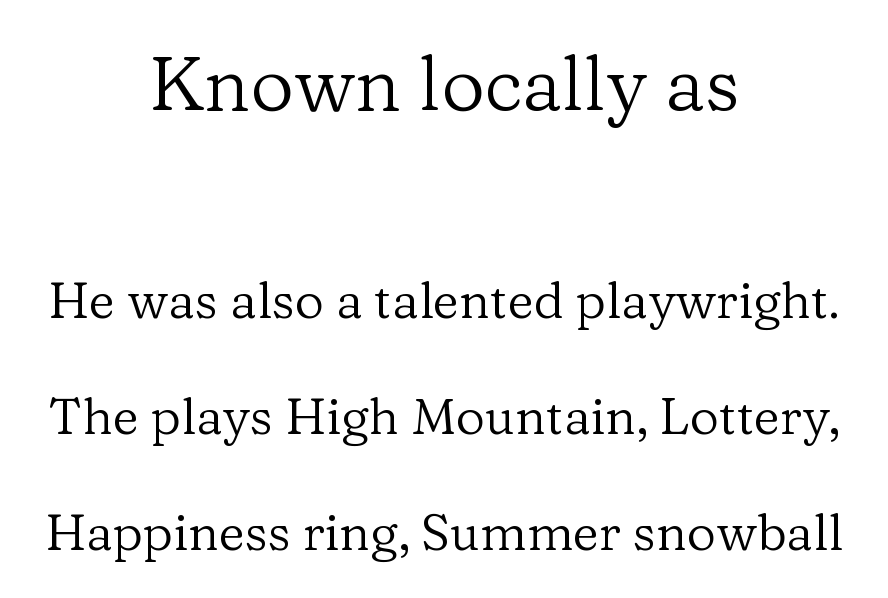
Is this a fixed-width face? No — the glyphs have proportional, varying widths. The tracking reads as untouched default to a designer's eye. Airy leading. The typography opts for an upright posture over an oblique one.
